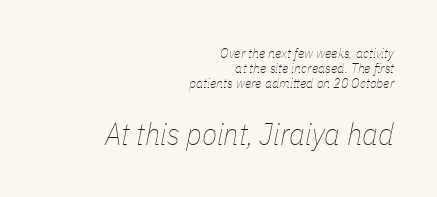
{"italic": "yes", "lean": "right", "slant_degrees": 11, "bold": "no", "weight": "thin", "width": "condensed", "stroke_contrast": "low", "x_height": "medium", "monospaced": "no", "underline": "no", "align": "right", "line_spacing": "tight", "line_spacing_ratio": 1.07, "letter_spacing": "normal", "letter_spacing_em": 0.0, "larger_block": "second", "size_ratio": 2.21, "glyph_px": 31}
